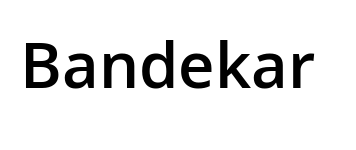
The image shows 68 px semibold sans-serif type, upright; set normal letter spacing, not underlined; low stroke contrast and a medium x-height.
